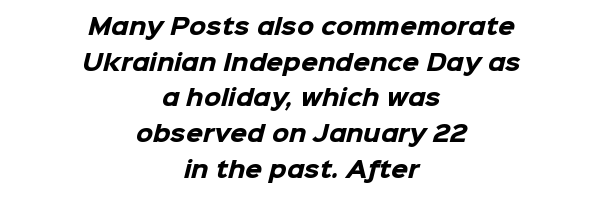
Successive baselines arrive at the customary interval. If you folded the block vertically in half, each line would mirror itself in length. As a designer I'd log this as weight 700, bold. The space directly below the letters is spotless. Does extra space separate the letters? No, they use regular spacing.
